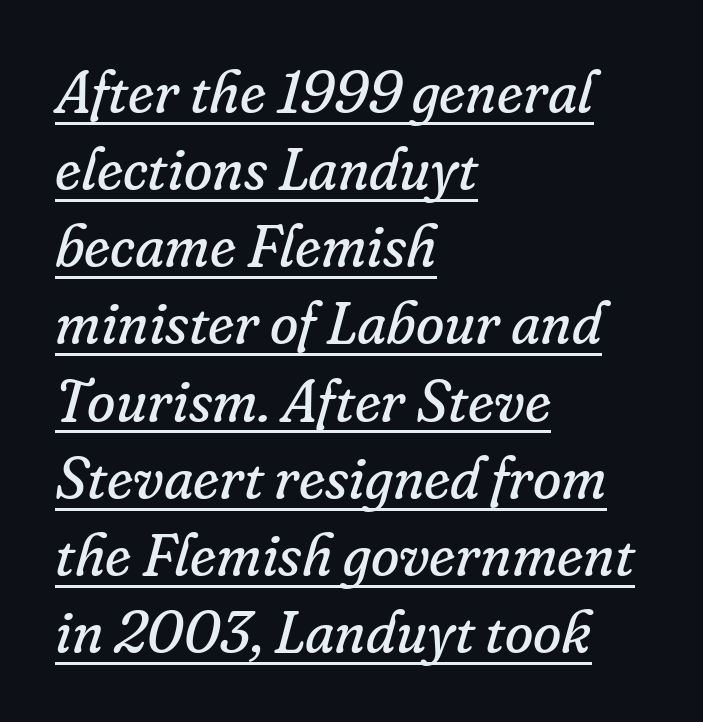
{"serif": "yes", "italic": "yes", "lean": "right", "slant_degrees": 16, "bold": "no", "weight": "regular", "width": "normal", "stroke_contrast": "low", "x_height": "small", "monospaced": "no", "underline": "yes", "align": "left", "line_spacing": "normal", "line_spacing_ratio": 1.33, "letter_spacing": "normal", "letter_spacing_em": 0.0, "glyph_px": 58}
